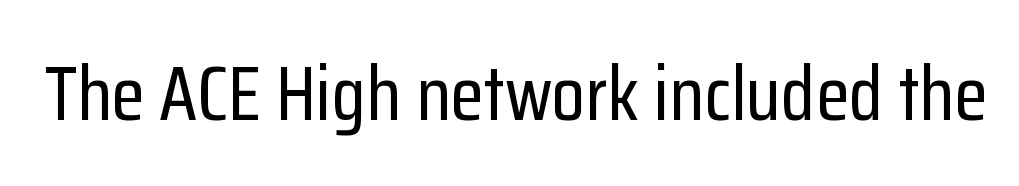
Q: Is the text italic (slanted)? A: No, it is upright.
Q: Is the typeface a serif or a sans-serif typeface? A: Sans-serif.
Q: Is the text underlined? A: No.
Q: Is the spacing between letters normal or unusually wide? A: Normal.
Q: Width (condensed, normal, or wide)? A: Condensed.
Q: Stroke contrast? A: Low.
Q: x-height? A: Medium.
Q: Monospaced? A: No.
